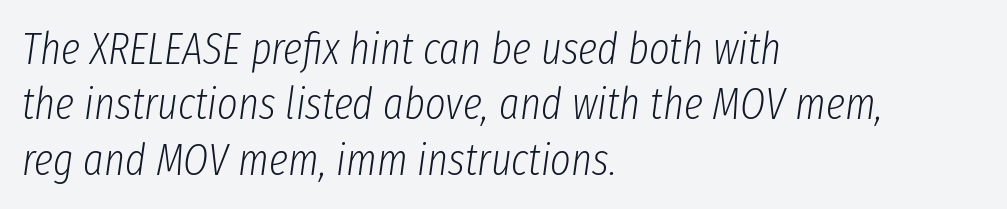
Reading down the block, your eye returns to a fixed left position each line. How would I describe the line gaps? Plain and ordinary. Do the characters align in a grid? No, the font is proportional. The passage shown leans; its letterforms are oblique. Each stroke keeps to a modest, everyday thickness or less. Beneath every word, the page is bare.
